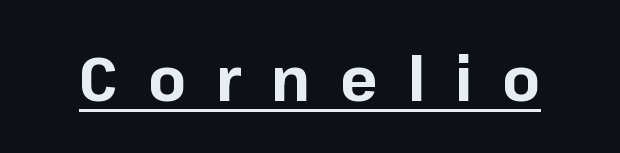
Q: Is the text bold? A: Yes.
Q: Is the text italic (slanted)? A: No, it is upright.
Q: Is the typeface a serif or a sans-serif typeface? A: Sans-serif.
Q: Is the text underlined? A: Yes.
Q: Is the spacing between letters normal or unusually wide? A: Unusually wide.
Q: Width (condensed, normal, or wide)? A: Normal.
Q: Stroke contrast? A: Low.
Q: x-height? A: Medium.
Q: Monospaced? A: No.
